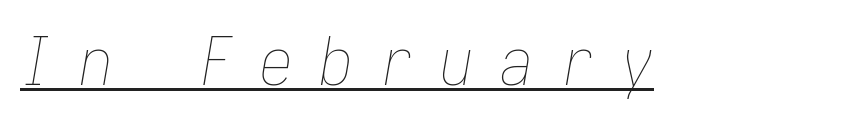
{"italic": "yes", "lean": "right", "slant_degrees": 10, "bold": "no", "weight": "thin", "width": "condensed", "stroke_contrast": "low", "x_height": "medium", "underline": "yes", "letter_spacing": "wide", "letter_spacing_em": 0.41, "glyph_px": 66}
